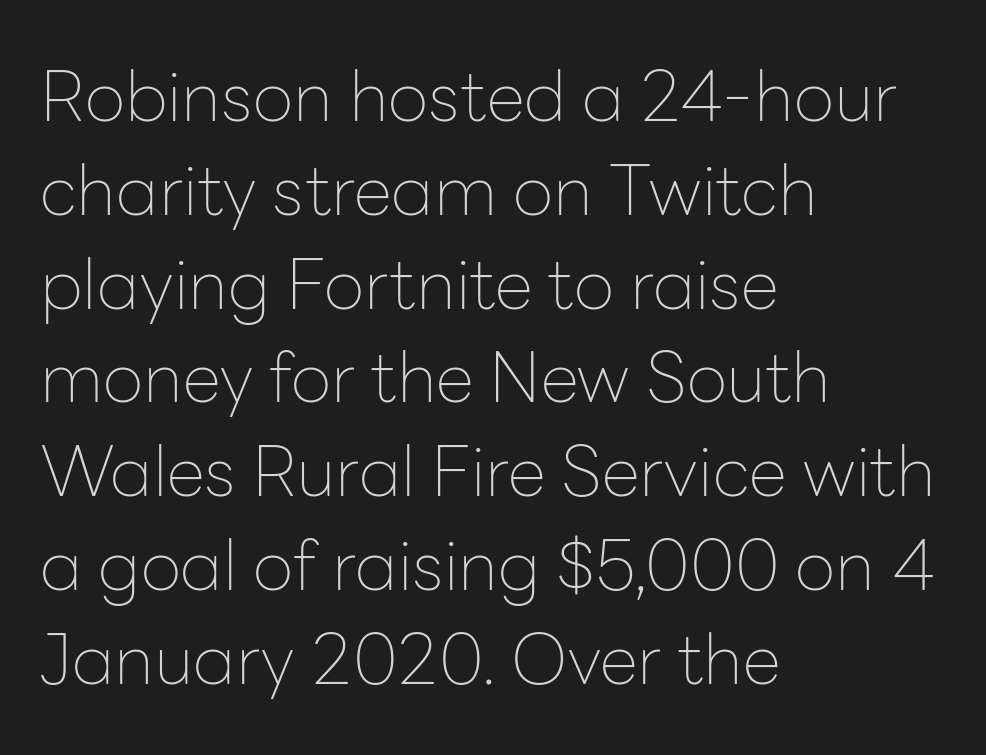
{"serif": "no", "italic": "no", "bold": "no", "weight": "thin", "width": "normal", "stroke_contrast": "low", "x_height": "medium", "monospaced": "no", "underline": "no", "align": "left", "line_spacing": "normal", "line_spacing_ratio": 1.34, "letter_spacing": "normal", "letter_spacing_em": 0.0, "glyph_px": 70}
